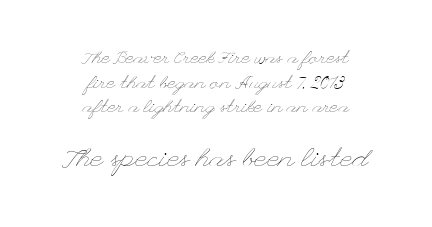
Q: Is the text bold? A: No.
Q: Is the text italic (slanted)? A: Yes.
Q: Is the text underlined? A: No.
Q: How is the paragraph aligned? A: Centered.
Q: Is the spacing between letters normal or unusually wide? A: Normal.
Q: Is the spacing between lines tight, normal or loose? A: Normal.
Q: Which block of text is set in a larger size, the first (top) or the second (bottom)? A: The second (bottom) one.
